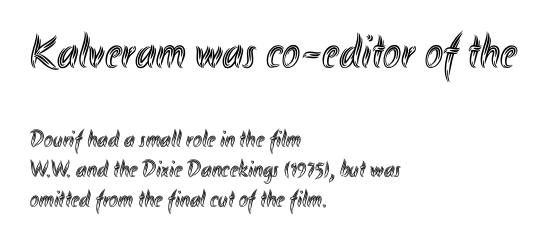
{"width": "condensed", "x_height": "small", "monospaced": "no", "underline": "no", "align": "left", "line_spacing": "normal", "line_spacing_ratio": 1.25, "letter_spacing": "normal", "letter_spacing_em": 0.0, "larger_block": "first", "size_ratio": 2.0, "glyph_px": 48}
